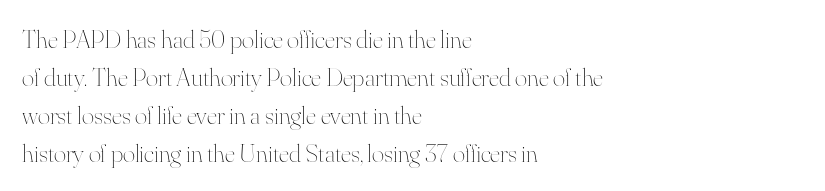
The image shows 26 px text type, upright; set left-aligned, normal line spacing (1.46x), normal letter spacing, not underlined.
